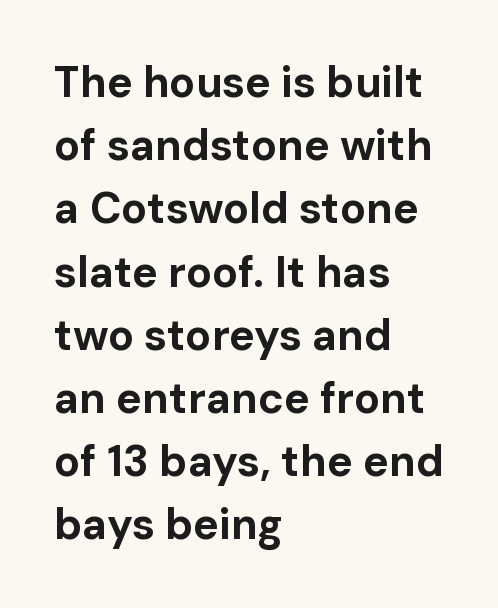
A dark, heavy texture on the line: the type is bold. Style check: upright. Each line starts at the same left margin while the right side varies. Horizontal bands of white between lines are of average thickness.
